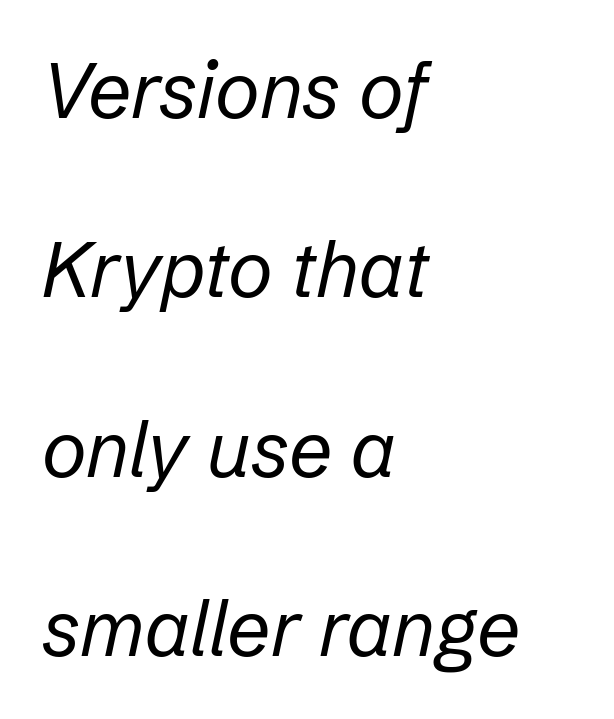
{"italic": "yes", "lean": "right", "slant_degrees": 12, "bold": "no", "weight": "regular", "width": "normal", "stroke_contrast": "low", "x_height": "medium", "monospaced": "no", "underline": "no", "align": "left", "line_spacing": "loose", "line_spacing_ratio": 2.33, "letter_spacing": "normal", "letter_spacing_em": 0.0, "glyph_px": 77}
